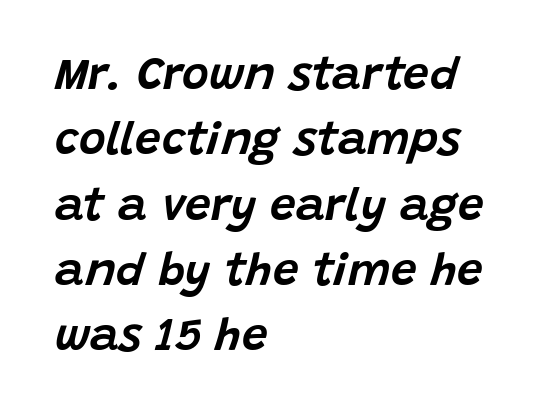
{"italic": "yes", "lean": "right", "slant_degrees": 15, "width": "normal", "stroke_contrast": "low", "x_height": "large", "monospaced": "no", "underline": "no", "align": "left", "line_spacing": "normal", "line_spacing_ratio": 1.42, "letter_spacing": "normal", "letter_spacing_em": 0.0, "glyph_px": 46}
